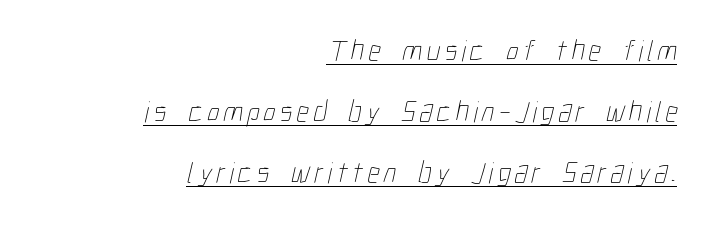
Looks like regular typesetting: each glyph gets only the width it needs. Beneath each row of characters lies a ruled line. Does the copy run flush right? Yes — the right margin is perfectly even. Stroke mass is kept to a normal reading level or below. What's the leading like? Stretched, with rows far apart.
